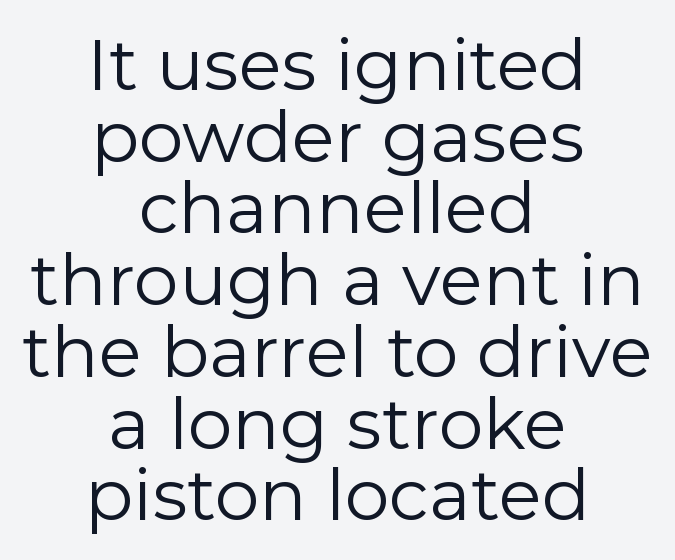
The image shows 71 px regular-weight sans-serif type, upright; set centered, tight line spacing (1.01x), normal letter spacing, not underlined; low stroke contrast and a medium x-height.
